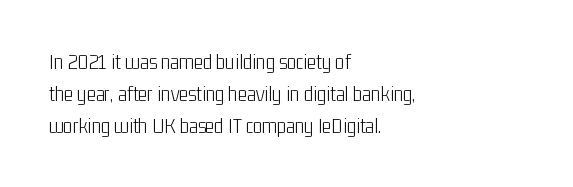
{"italic": "no", "bold": "no", "underline": "no", "align": "left", "line_spacing": "normal", "line_spacing_ratio": 1.45, "letter_spacing": "normal", "letter_spacing_em": 0.0, "glyph_px": 22}
